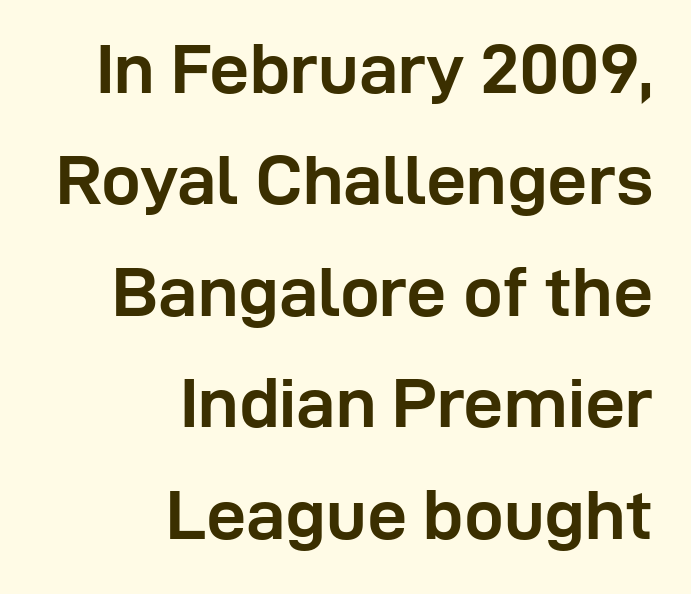
{"serif": "no", "italic": "no", "bold": "yes", "weight": "semibold", "width": "normal", "stroke_contrast": "low", "x_height": "medium", "monospaced": "no", "underline": "no", "align": "right", "line_spacing": "normal", "line_spacing_ratio": 1.57, "letter_spacing": "normal", "letter_spacing_em": 0.0, "glyph_px": 71}
